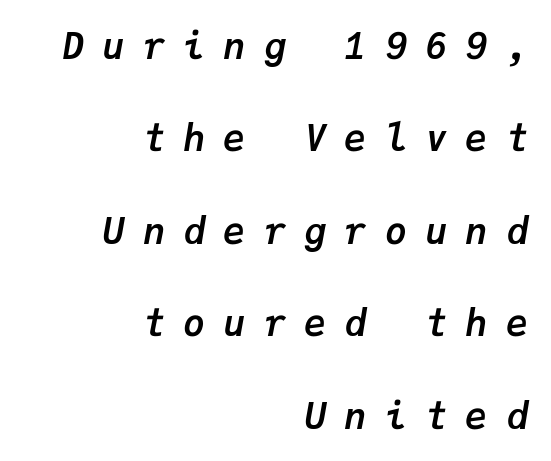
Q: Is the text bold? A: Yes.
Q: Is the text italic (slanted)? A: Yes, it leans right by about 9 degrees.
Q: Is the text underlined? A: No.
Q: How is the paragraph aligned? A: Right-aligned.
Q: Is the spacing between letters normal or unusually wide? A: Unusually wide.
Q: Is the spacing between lines tight, normal or loose? A: Loose.
Q: Width (condensed, normal, or wide)? A: Normal.
Q: Stroke contrast? A: Low.
Q: x-height? A: Medium.
Q: Monospaced? A: Yes.
